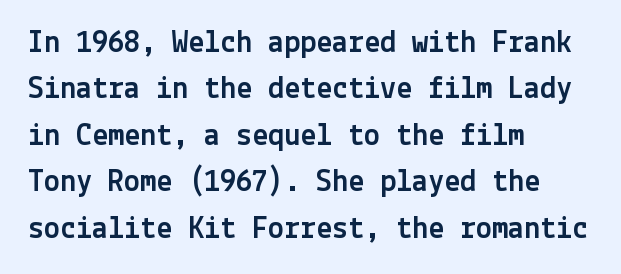
Q: Is the text italic (slanted)? A: No, it is upright.
Q: Is the typeface a serif or a sans-serif typeface? A: Sans-serif.
Q: Is the text underlined? A: No.
Q: How is the paragraph aligned? A: Left-aligned.
Q: Is the spacing between letters normal or unusually wide? A: Normal.
Q: Is the spacing between lines tight, normal or loose? A: Normal.
Q: Width (condensed, normal, or wide)? A: Normal.
Q: x-height? A: Medium.
